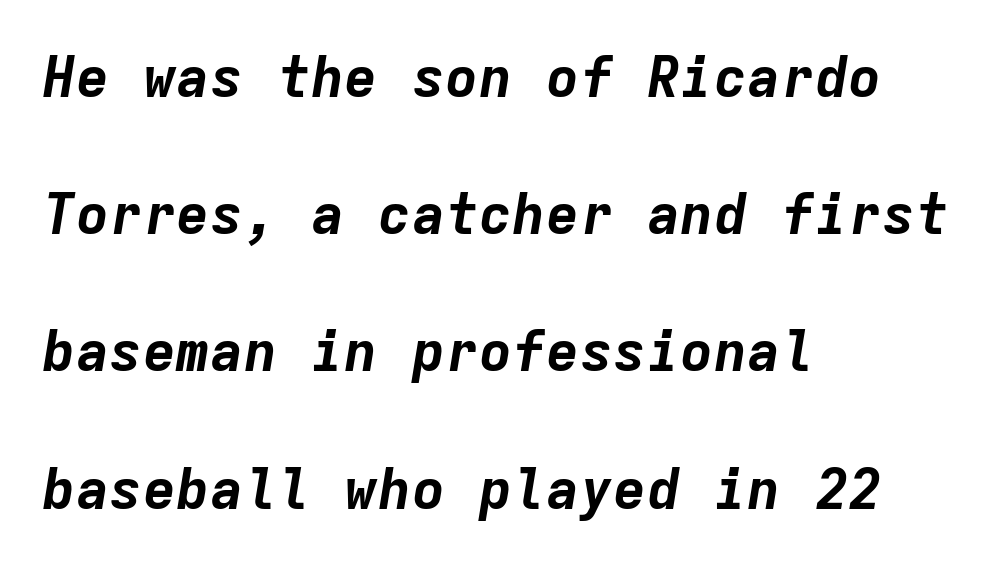
The image shows 56 px bold type, italic (leaning right), monospaced; set left-aligned, loose line spacing (2.45x), normal letter spacing, not underlined; low stroke contrast and a medium x-height.
